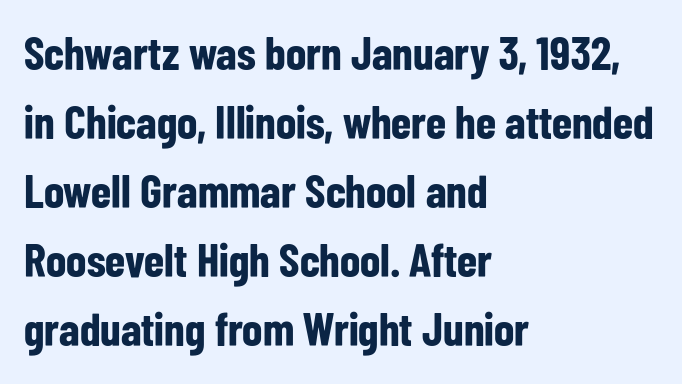
{"serif": "no", "italic": "no", "bold": "yes", "weight": "bold", "width": "condensed", "stroke_contrast": "low", "x_height": "medium", "monospaced": "no", "underline": "no", "align": "left", "line_spacing": "normal", "line_spacing_ratio": 1.47, "letter_spacing": "normal", "letter_spacing_em": 0.0, "glyph_px": 47}
